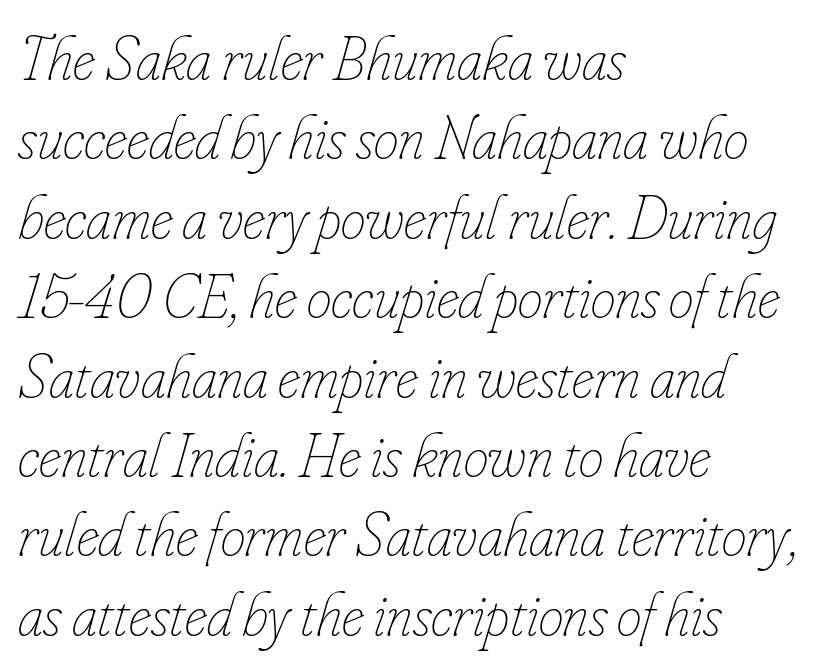
Q: Is the text bold? A: No.
Q: Is the text italic (slanted)? A: Yes, it leans right by about 16 degrees.
Q: Is the text underlined? A: No.
Q: How is the paragraph aligned? A: Left-aligned.
Q: Is the spacing between letters normal or unusually wide? A: Normal.
Q: Is the spacing between lines tight, normal or loose? A: Normal.
Q: Width (condensed, normal, or wide)? A: Condensed.
Q: Stroke contrast? A: Low.
Q: x-height? A: Small.
Q: Monospaced? A: No.
